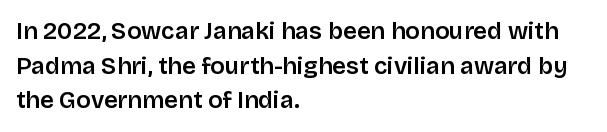
Q: Is the text italic (slanted)? A: No, it is upright.
Q: Is the text underlined? A: No.
Q: How is the paragraph aligned? A: Left-aligned.
Q: Is the spacing between letters normal or unusually wide? A: Normal.
Q: Is the spacing between lines tight, normal or loose? A: Normal.
